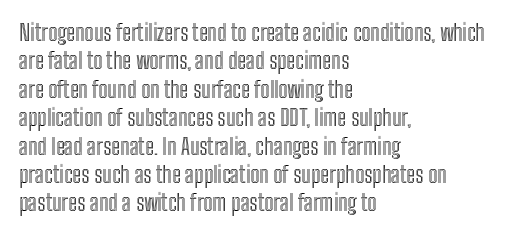
Q: Is the text italic (slanted)? A: No, it is upright.
Q: Is the text underlined? A: No.
Q: How is the paragraph aligned? A: Left-aligned.
Q: Is the spacing between letters normal or unusually wide? A: Normal.
Q: Is the spacing between lines tight, normal or loose? A: Normal.
